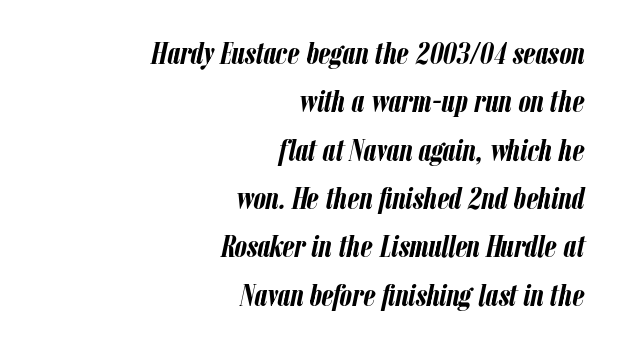
You'd pick this weight for a headline — it's a proper bold. Here the designer chose a conventional face with non-uniform glyph widths. Looking at the ascenders, they clearly lean. Regarding leading, the lines here are spaced in the standard way. The rendering anchors every line to the right-hand side.
